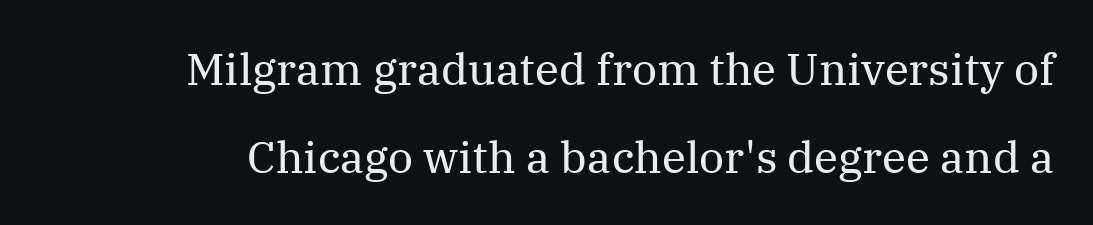
If you drew a line through each stem, it would be perfectly vertical. Nobody touched the tracking dial on this one. Compared with a typical body face, this is equally light or lighter still. Regarding leading, the lines here are spaced well apart. Serifs: yes, visible at the terminals of the letterforms.
